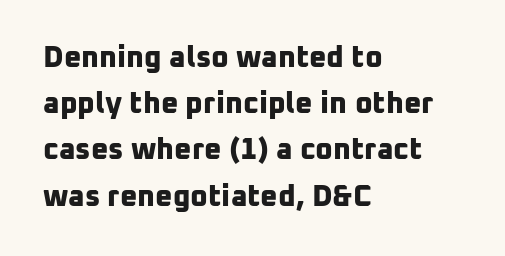
The image shows 30 px bold sans-serif type; set left-aligned, normal line spacing (1.54x), normal letter spacing, not underlined; low stroke contrast and a medium x-height.
